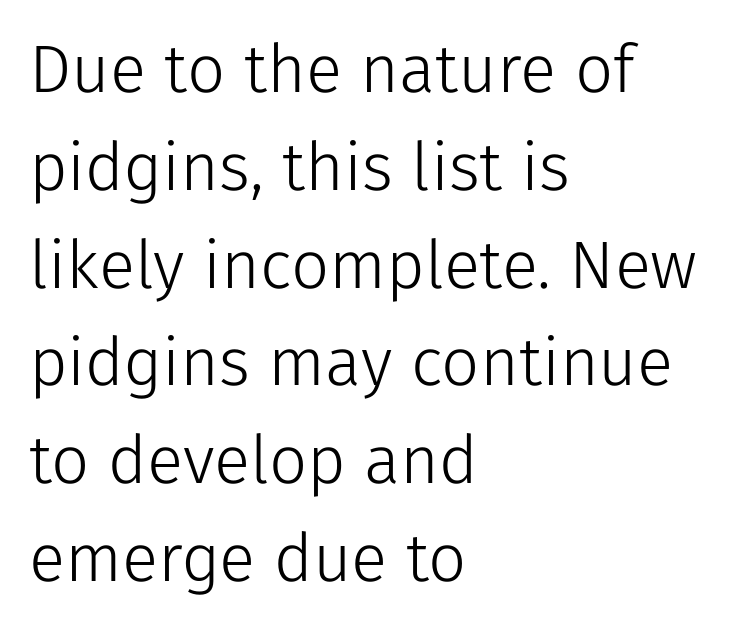
The image shows 67 px light sans-serif type, upright; set left-aligned, normal line spacing (1.46x), normal letter spacing, not underlined; low stroke contrast and a medium x-height.
